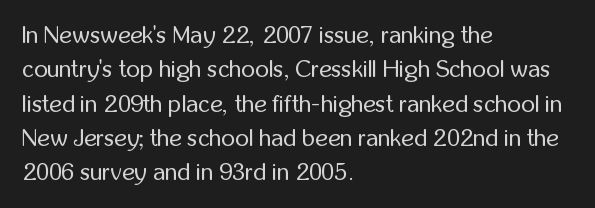
The image shows 24 px text type, upright; set left-aligned, normal line spacing (1.43x), normal letter spacing, not underlined.
